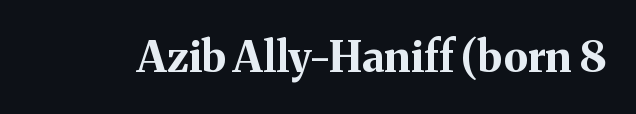
The image shows 42 px bold serif type, upright; set normal letter spacing, not underlined; medium stroke contrast and a medium x-height.
